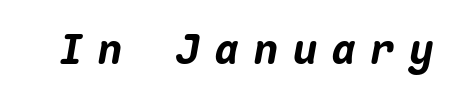
{"italic": "yes", "lean": "right", "slant_degrees": 10, "bold": "yes", "weight": "heavy", "width": "normal", "stroke_contrast": "medium", "x_height": "medium", "monospaced": "yes", "underline": "no", "letter_spacing": "wide", "letter_spacing_em": 0.35, "glyph_px": 41}
